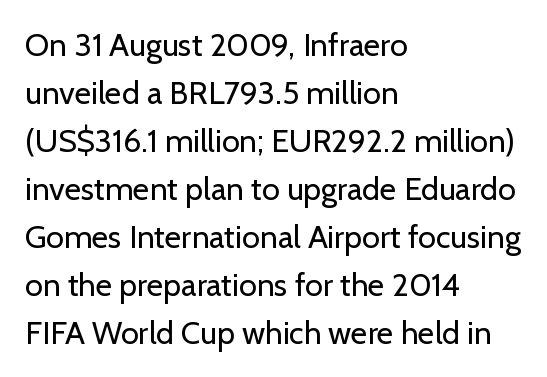
{"serif": "no", "italic": "no", "bold": "no", "weight": "regular", "width": "normal", "stroke_contrast": "low", "x_height": "medium", "monospaced": "no", "underline": "no", "align": "left", "line_spacing": "normal", "line_spacing_ratio": 1.5, "letter_spacing": "normal", "letter_spacing_em": 0.0, "glyph_px": 32}
